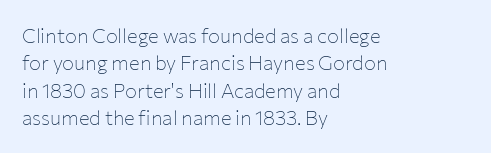
{"italic": "no", "bold": "no", "underline": "no", "align": "left", "line_spacing": "normal", "line_spacing_ratio": 1.37, "letter_spacing": "normal", "letter_spacing_em": 0.0, "glyph_px": 20}
